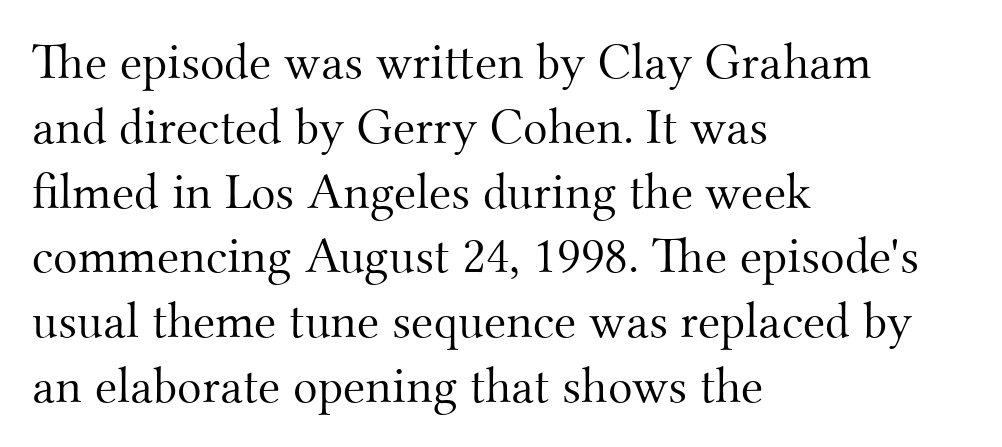
Q: Is the text bold? A: No.
Q: Is the text italic (slanted)? A: No, it is upright.
Q: Is the typeface a serif or a sans-serif typeface? A: Serif.
Q: Is the text underlined? A: No.
Q: How is the paragraph aligned? A: Left-aligned.
Q: Is the spacing between letters normal or unusually wide? A: Normal.
Q: Is the spacing between lines tight, normal or loose? A: Normal.
Q: Width (condensed, normal, or wide)? A: Normal.
Q: Stroke contrast? A: Medium.
Q: x-height? A: Small.
Q: Monospaced? A: No.
